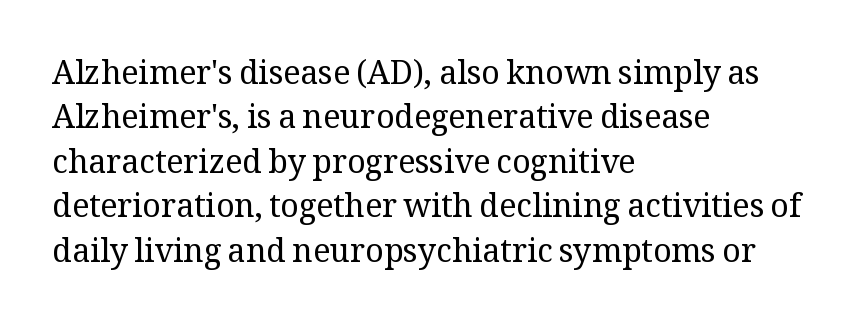
Q: Is the text bold? A: No.
Q: Is the text italic (slanted)? A: No, it is upright.
Q: Is the typeface a serif or a sans-serif typeface? A: Serif.
Q: Is the text underlined? A: No.
Q: How is the paragraph aligned? A: Left-aligned.
Q: Is the spacing between letters normal or unusually wide? A: Normal.
Q: Is the spacing between lines tight, normal or loose? A: Normal.
Q: Width (condensed, normal, or wide)? A: Normal.
Q: Stroke contrast? A: Medium.
Q: x-height? A: Medium.
Q: Monospaced? A: No.
